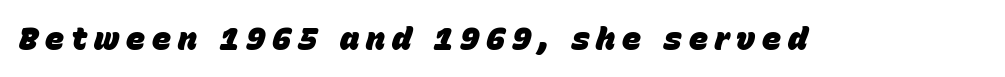
{"italic": "yes", "lean": "right", "slant_degrees": 15, "bold": "yes", "weight": "heavy", "width": "normal", "stroke_contrast": "low", "x_height": "large", "monospaced": "no", "underline": "no", "letter_spacing": "wide", "letter_spacing_em": 0.21, "glyph_px": 32}
